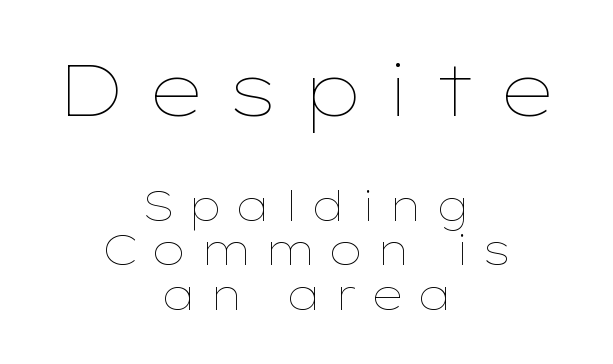
Q: Is the text bold? A: No.
Q: Is the text italic (slanted)? A: No, it is upright.
Q: Is the text underlined? A: No.
Q: How is the paragraph aligned? A: Centered.
Q: Is the spacing between letters normal or unusually wide? A: Unusually wide.
Q: Is the spacing between lines tight, normal or loose? A: Tight.
Q: Which block of text is set in a larger size, the first (top) or the second (bottom)? A: The first (top) one.
Q: Width (condensed, normal, or wide)? A: Wide.
Q: Stroke contrast? A: Low.
Q: x-height? A: Medium.
Q: Monospaced? A: No.
